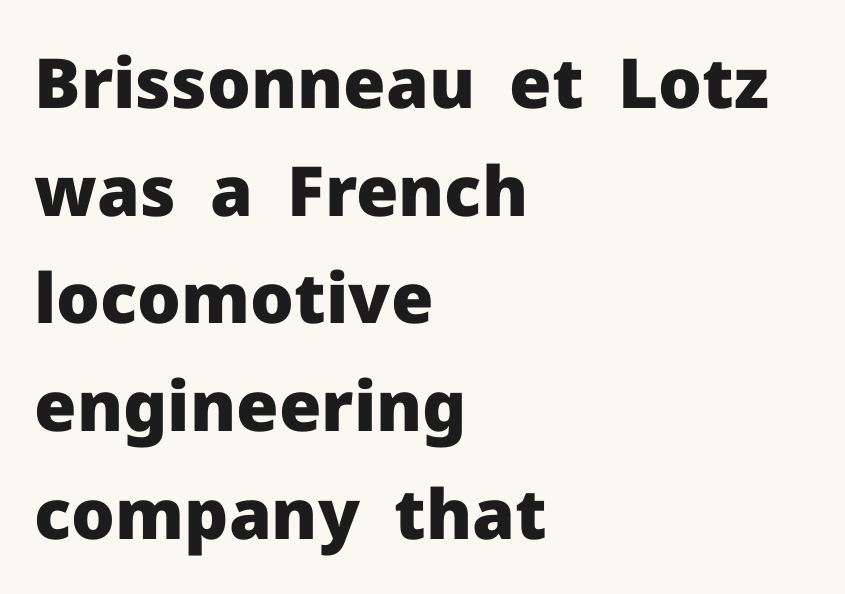
Q: Is the text bold? A: Yes.
Q: Is the text italic (slanted)? A: No, it is upright.
Q: Is the typeface a serif or a sans-serif typeface? A: Sans-serif.
Q: Is the text underlined? A: No.
Q: How is the paragraph aligned? A: Left-aligned.
Q: Is the spacing between letters normal or unusually wide? A: Normal.
Q: Is the spacing between lines tight, normal or loose? A: Normal.
Q: Width (condensed, normal, or wide)? A: Normal.
Q: Stroke contrast? A: Low.
Q: x-height? A: Medium.
Q: Monospaced? A: No.
